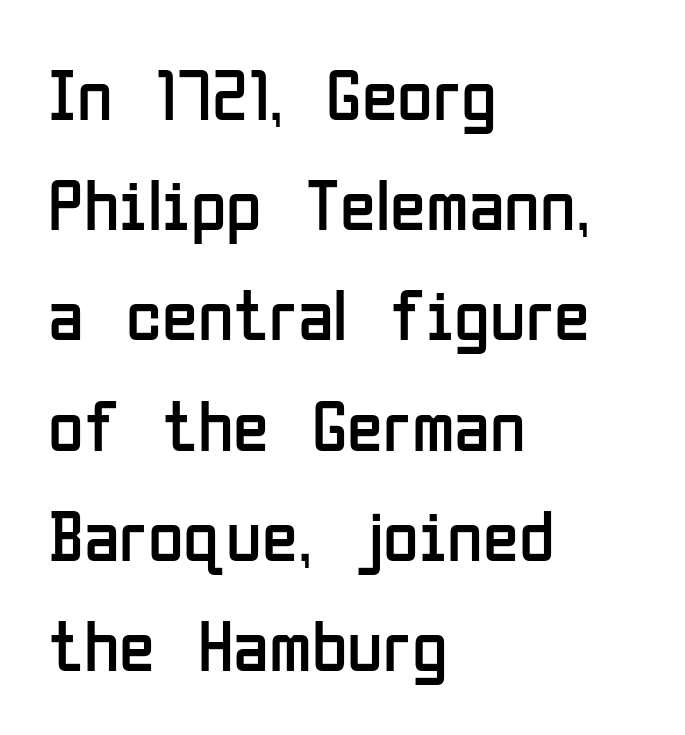
{"serif": "no", "italic": "no", "bold": "no", "weight": "regular", "width": "condensed", "stroke_contrast": "low", "x_height": "medium", "monospaced": "no", "underline": "no", "align": "left", "line_spacing": "normal", "line_spacing_ratio": 1.51, "letter_spacing": "normal", "letter_spacing_em": 0.0, "glyph_px": 73}
